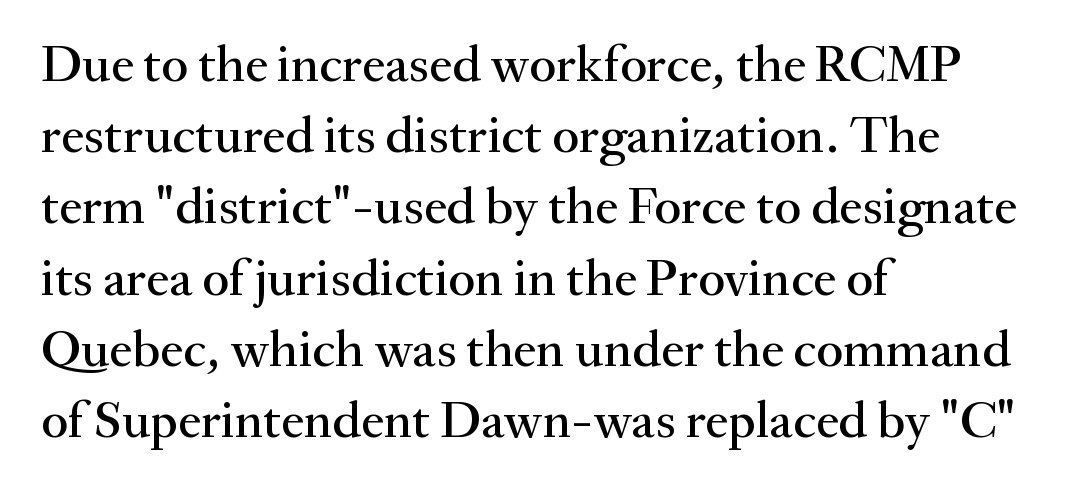
{"serif": "yes", "italic": "no", "width": "normal", "stroke_contrast": "medium", "x_height": "small", "monospaced": "no", "underline": "no", "align": "left", "line_spacing": "normal", "line_spacing_ratio": 1.37, "letter_spacing": "normal", "letter_spacing_em": 0.0, "glyph_px": 52}
